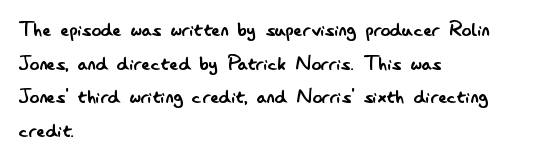
The image shows 24 px text type, upright; set left-aligned, normal line spacing (1.4x), normal letter spacing, not underlined.
